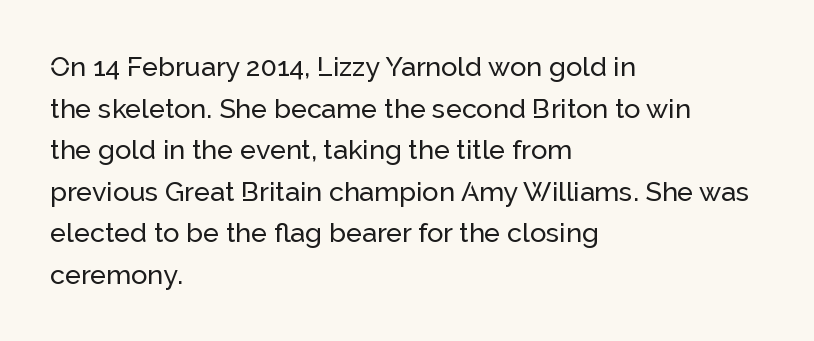
{"italic": "no", "underline": "no", "align": "left", "line_spacing": "normal", "line_spacing_ratio": 1.54, "letter_spacing": "normal", "letter_spacing_em": 0.0, "glyph_px": 27}
